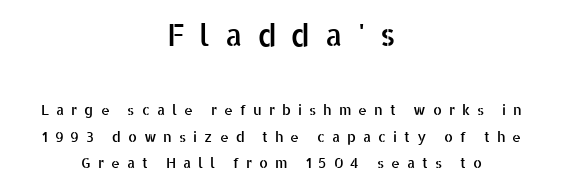
{"serif": "no", "italic": "no", "width": "normal", "stroke_contrast": "low", "x_height": "medium", "monospaced": "no", "underline": "no", "align": "center", "line_spacing": "loose", "line_spacing_ratio": 1.9, "letter_spacing": "wide", "letter_spacing_em": 0.5, "larger_block": "first", "size_ratio": 2.14, "glyph_px": 30}
